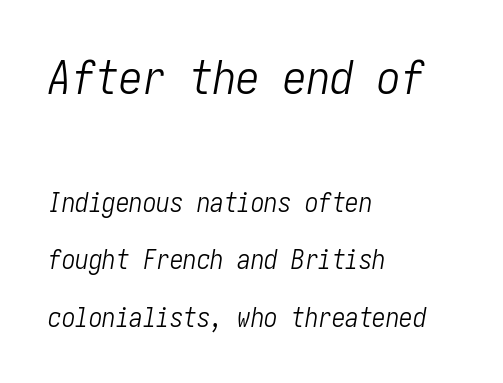
{"italic": "yes", "lean": "right", "slant_degrees": 10, "bold": "no", "weight": "light", "width": "condensed", "stroke_contrast": "low", "x_height": "medium", "underline": "no", "align": "left", "line_spacing": "loose", "line_spacing_ratio": 2.12, "letter_spacing": "normal", "letter_spacing_em": 0.0, "larger_block": "first", "size_ratio": 1.74, "glyph_px": 47}
